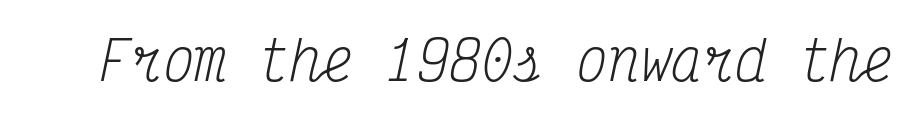
{"serif": "yes", "italic": "yes", "lean": "right", "slant_degrees": 12, "bold": "no", "weight": "regular", "width": "condensed", "stroke_contrast": "medium", "x_height": "medium", "monospaced": "yes", "underline": "no", "letter_spacing": "normal", "letter_spacing_em": 0.0, "glyph_px": 53}
